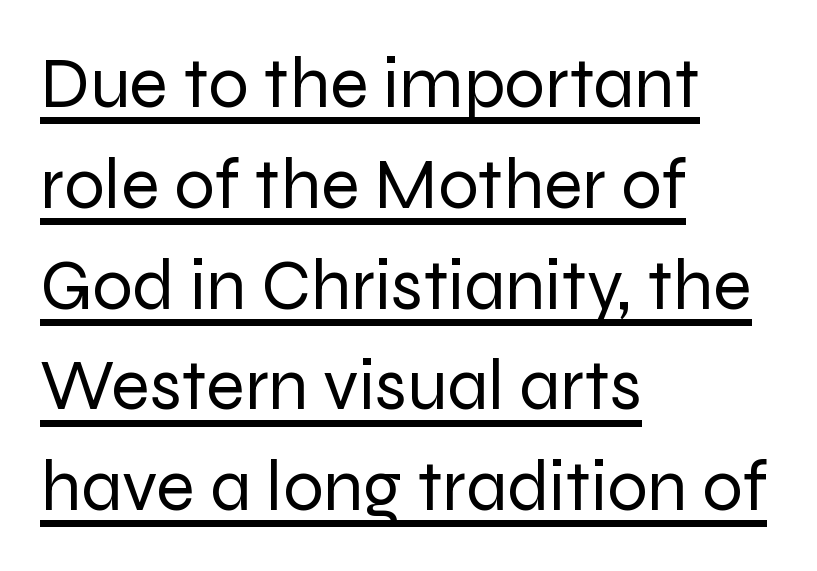
Underline: present. Here the designer chose a conventional face with non-uniform glyph widths. The paragraph has a hard left edge and a soft right edge. The font is comparable to plain body text, perhaps lighter. Typographically, this falls in the sans-serif category.
